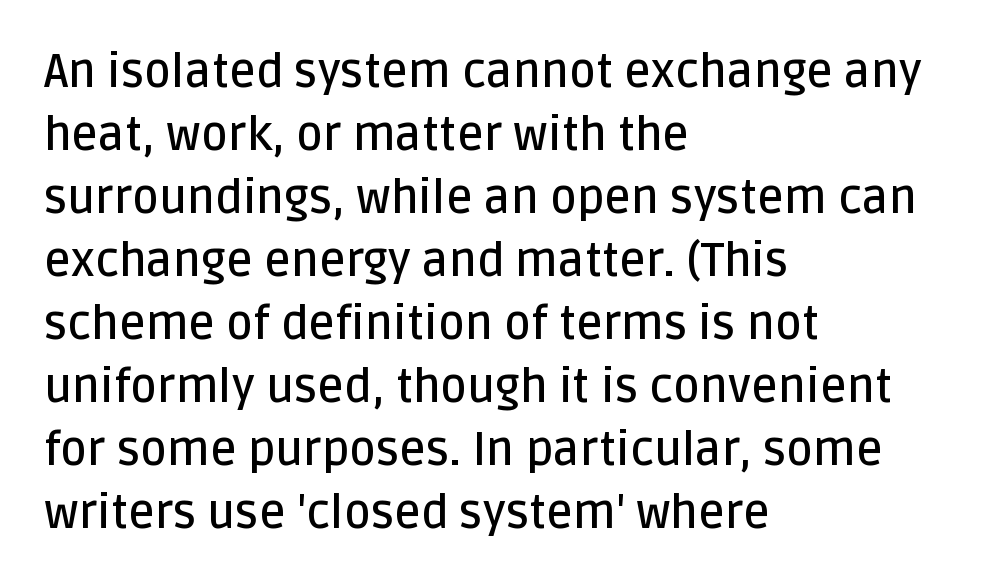
{"serif": "no", "italic": "no", "bold": "semi", "weight": "semibold", "width": "normal", "stroke_contrast": "low", "x_height": "large", "monospaced": "no", "underline": "no", "align": "left", "line_spacing": "normal", "line_spacing_ratio": 1.37, "letter_spacing": "normal", "letter_spacing_em": 0.0, "glyph_px": 46}
